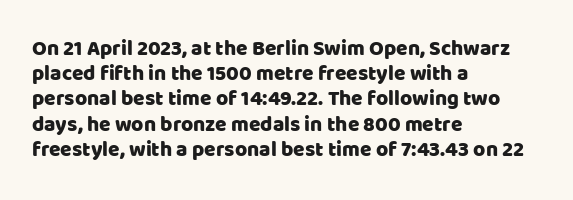
Q: Is the text italic (slanted)? A: No, it is upright.
Q: Is the text underlined? A: No.
Q: How is the paragraph aligned? A: Left-aligned.
Q: Is the spacing between letters normal or unusually wide? A: Normal.
